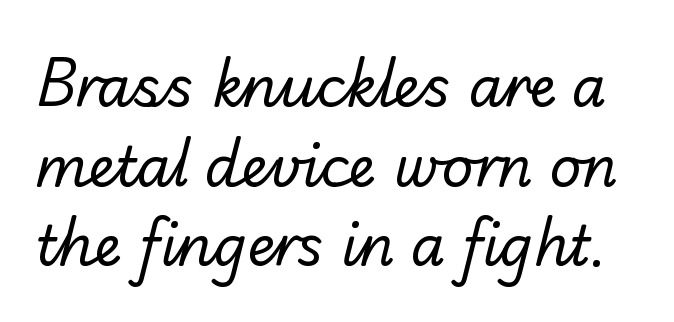
The image shows 55 px regular-weight sans-serif type; set normal line spacing (1.45x), normal letter spacing, not underlined; low stroke contrast and a small x-height.
